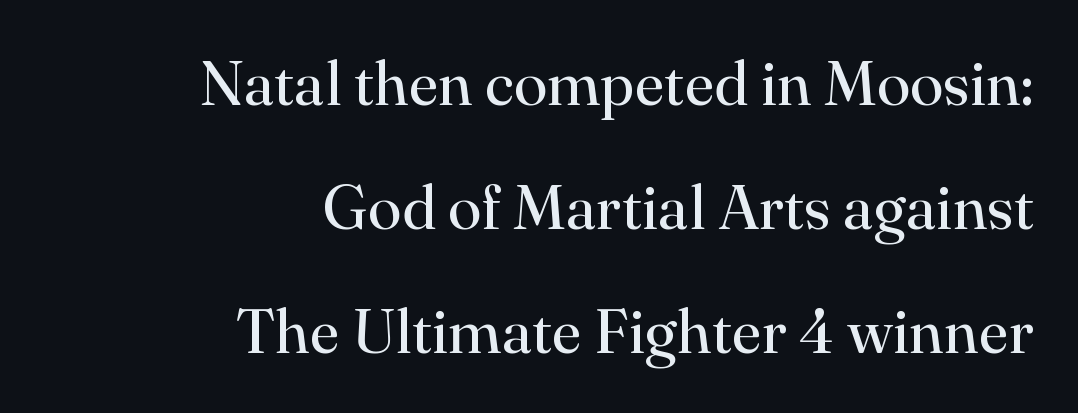
Interline gaps are noticeably wide in this sample. Notice how the passage keeps a crisp vertical edge on the right only. Short note: letters normally spaced. Ink coverage per letter is moderate at most.
